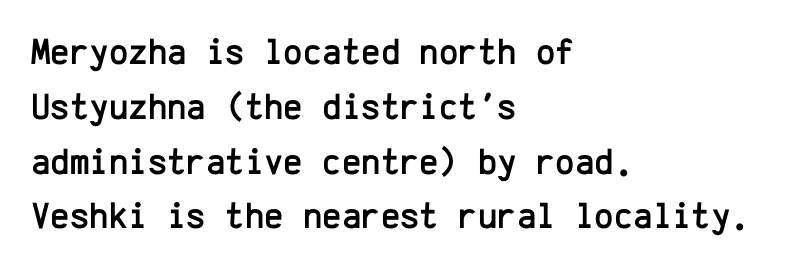
The image shows 37 px sans-serif type, upright, monospaced; set left-aligned, normal line spacing (1.48x), normal letter spacing, not underlined; low stroke contrast and a medium x-height.
